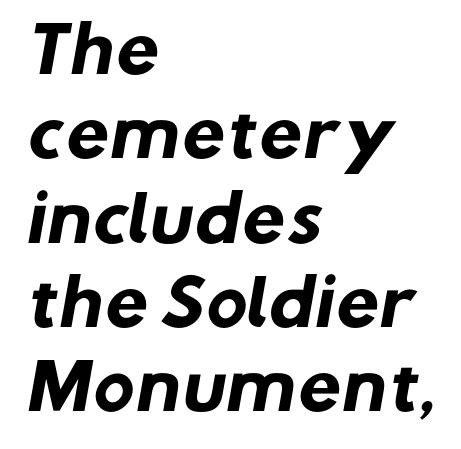
The letters sit at their default tracking, neither squeezed nor spread. This sample is left-justified, so line endings fall wherever the words run out. This is heavy type, rendered in bold. Rule under the text: the space is simply empty. Character widths vary here, with narrow letters taking less room than wide ones. Grotesque or geometric, the face here clearly has no serifs.
